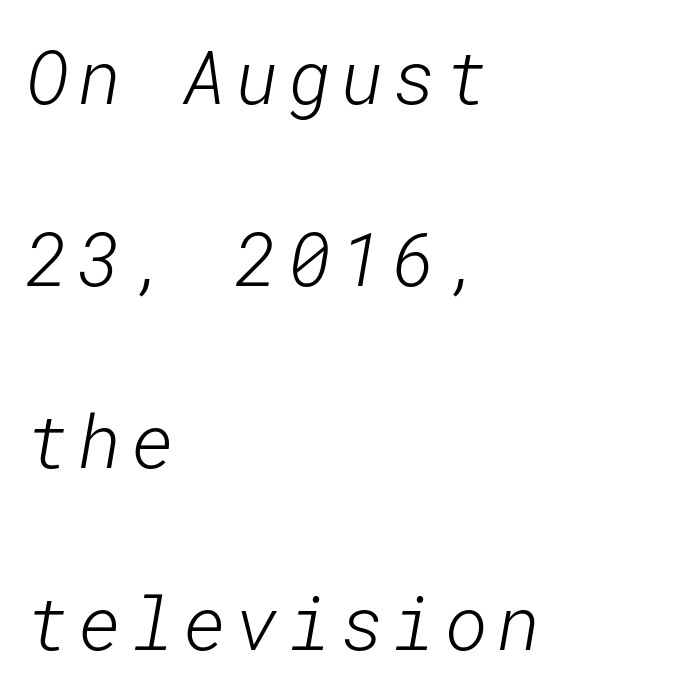
The image shows 74 px light sans-serif type; set left-aligned, loose line spacing (2.46x), not underlined; low stroke contrast and a medium x-height.
